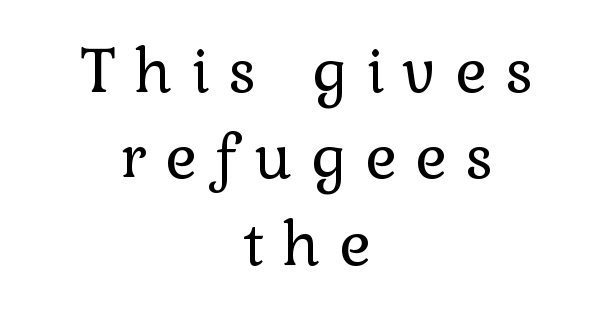
{"serif": "yes", "italic": "no", "bold": "no", "weight": "regular", "width": "normal", "x_height": "medium", "monospaced": "no", "underline": "no", "align": "center", "line_spacing": "normal", "line_spacing_ratio": 1.44, "letter_spacing": "wide", "letter_spacing_em": 0.31, "glyph_px": 60}
